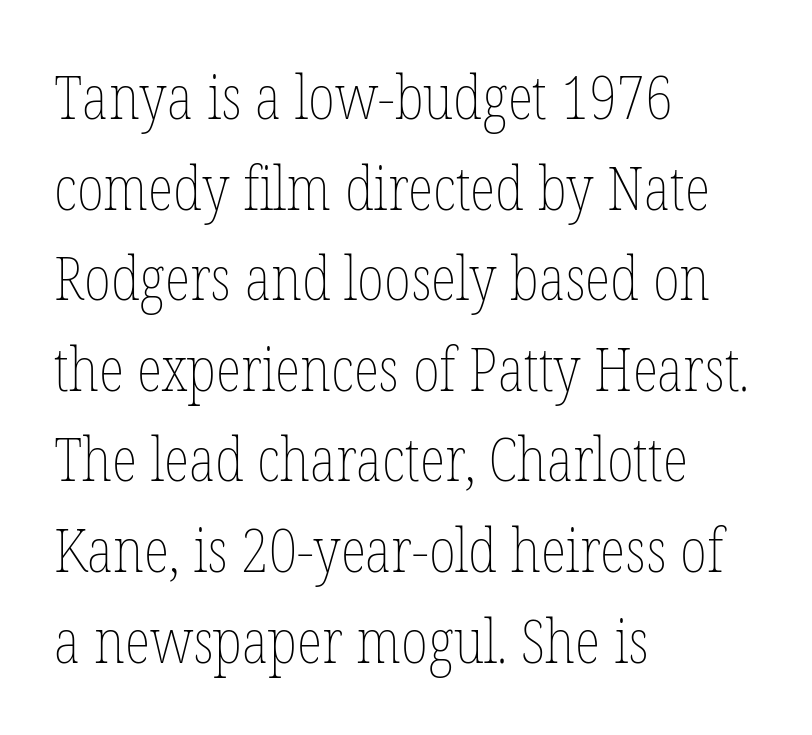
{"italic": "no", "bold": "no", "weight": "thin", "width": "condensed", "stroke_contrast": "low", "x_height": "medium", "monospaced": "no", "underline": "no", "align": "left", "line_spacing": "normal", "line_spacing_ratio": 1.51, "letter_spacing": "normal", "letter_spacing_em": 0.0, "glyph_px": 60}
